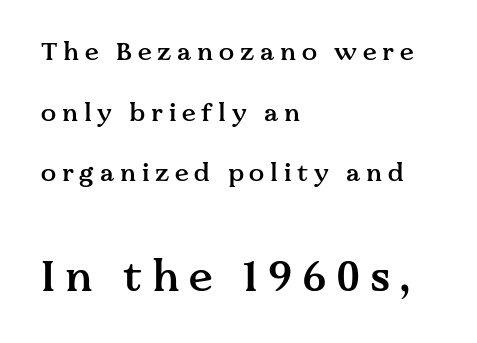
{"serif": "yes", "italic": "no", "bold": "semi", "weight": "semibold", "width": "normal", "stroke_contrast": "medium", "x_height": "medium", "monospaced": "no", "underline": "no", "align": "left", "line_spacing": "loose", "line_spacing_ratio": 2.43, "letter_spacing": "wide", "letter_spacing_em": 0.23, "larger_block": "second", "size_ratio": 1.72, "glyph_px": 43}
